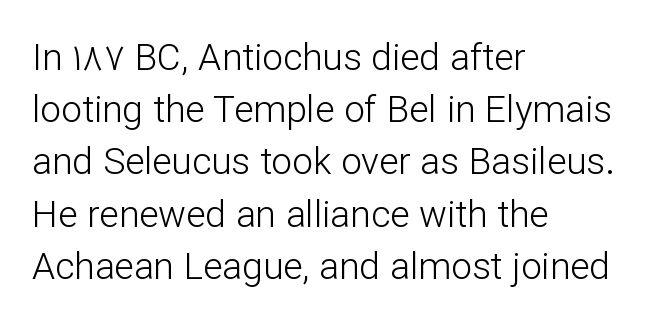
The image shows 37 px light sans-serif type, upright; set left-aligned, normal line spacing (1.41x), normal letter spacing, not underlined; low stroke contrast and a medium x-height.
